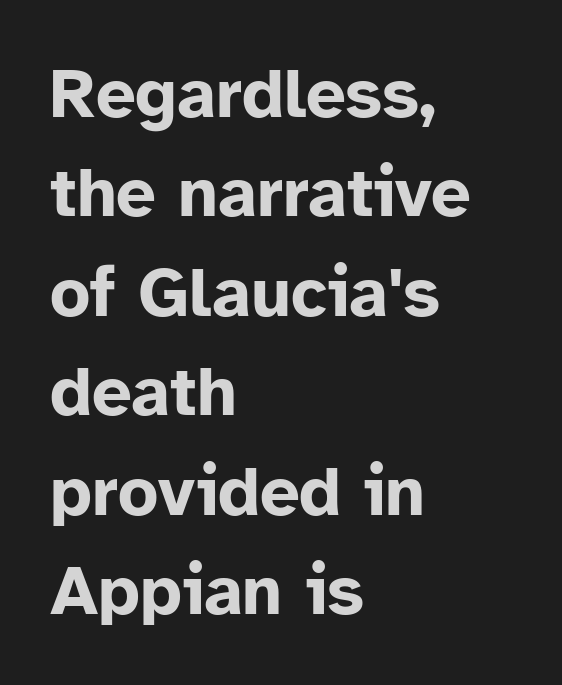
{"serif": "no", "italic": "no", "bold": "yes", "weight": "bold", "width": "normal", "stroke_contrast": "low", "x_height": "medium", "monospaced": "no", "underline": "no", "align": "left", "line_spacing": "normal", "line_spacing_ratio": 1.42, "letter_spacing": "normal", "letter_spacing_em": 0.0, "glyph_px": 70}
